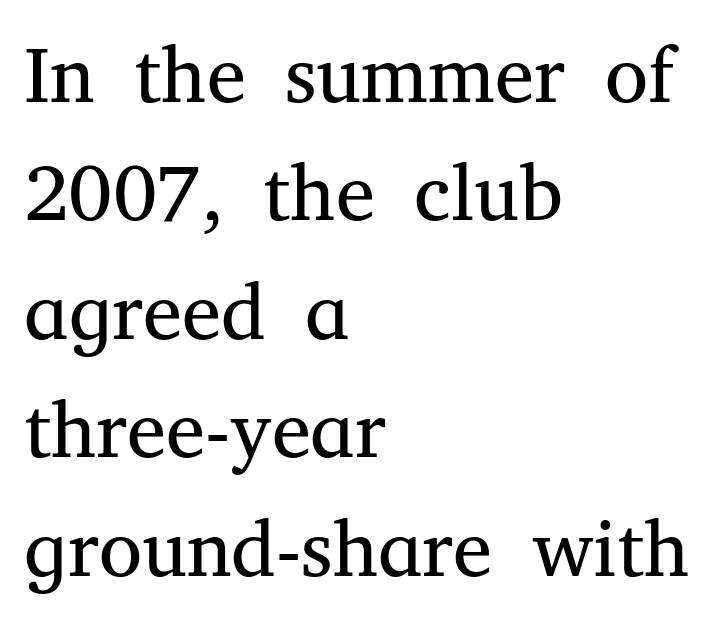
The image shows 79 px regular-weight serif type, upright; set left-aligned, normal line spacing (1.5x), normal letter spacing, not underlined; medium stroke contrast and a medium x-height.
